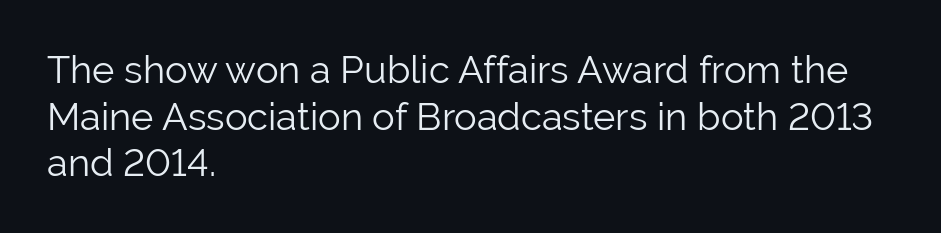
{"serif": "no", "italic": "no", "bold": "no", "weight": "light", "width": "normal", "stroke_contrast": "low", "x_height": "medium", "monospaced": "no", "underline": "no", "align": "left", "line_spacing_ratio": 1.23, "letter_spacing": "normal", "letter_spacing_em": 0.0, "glyph_px": 38}
